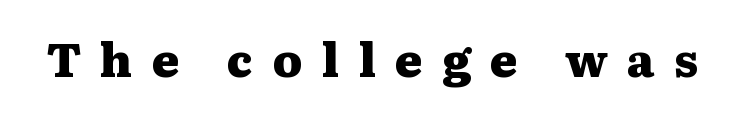
The letters advance in unequal steps, a hallmark of proportional type. Little horizontal feet cap the strokes, marking this as serif type. Words appear elongated and porous because spacing is wide. The characters look thick and weighty, a clear bold. Nobody drew a line under any word here. Every stem runs plumb, perpendicular to the baseline.
